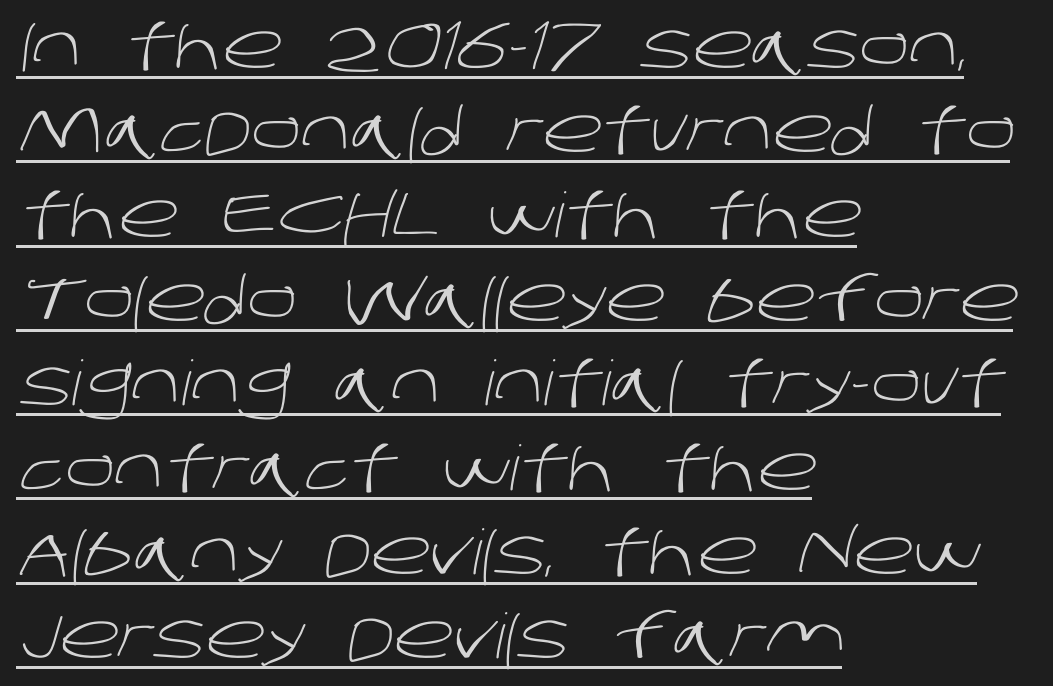
The image shows 62 px light sans-serif type; set left-aligned, normal line spacing (1.36x), normal letter spacing, underlined; low stroke contrast and a large x-height.
